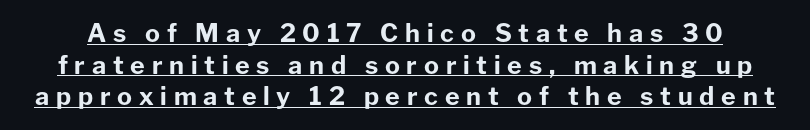
{"italic": "no", "bold": "yes", "underline": "yes", "line_spacing": "normal", "line_spacing_ratio": 1.27, "letter_spacing": "wide", "letter_spacing_em": 0.27, "glyph_px": 25}
